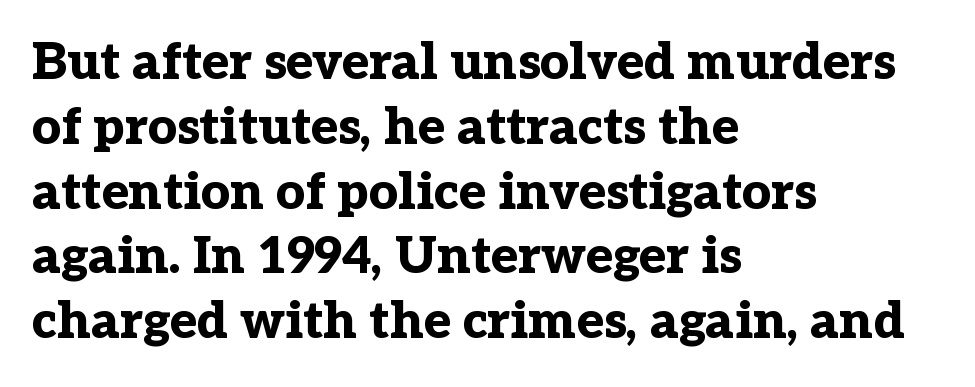
{"serif": "yes", "italic": "no", "bold": "yes", "weight": "bold", "width": "normal", "stroke_contrast": "low", "x_height": "medium", "monospaced": "no", "underline": "no", "align": "left", "line_spacing": "normal", "line_spacing_ratio": 1.27, "letter_spacing": "normal", "letter_spacing_em": 0.0, "glyph_px": 51}
